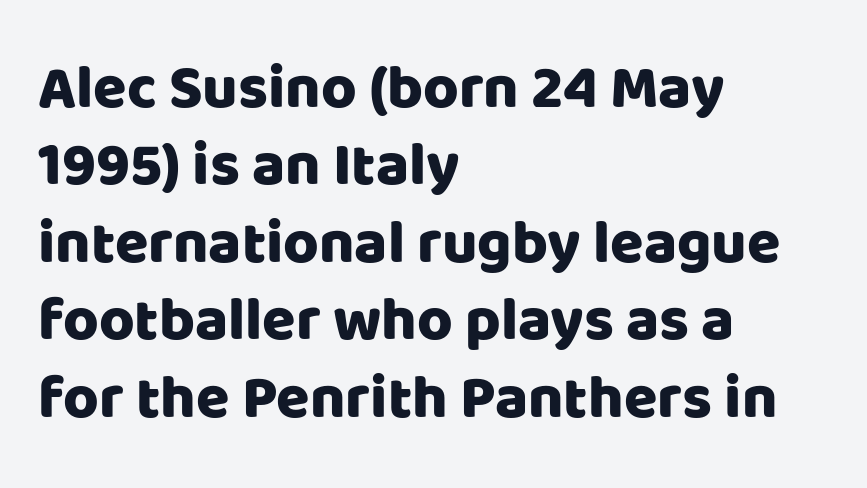
Short and long lines alike share a common starting point at left. A typesetter would call this proportional, since set widths differ per character. Normally led — the rows are evenly, conventionally spaced. The lettering stays uniformly vertical, giving the passage a roman look.
